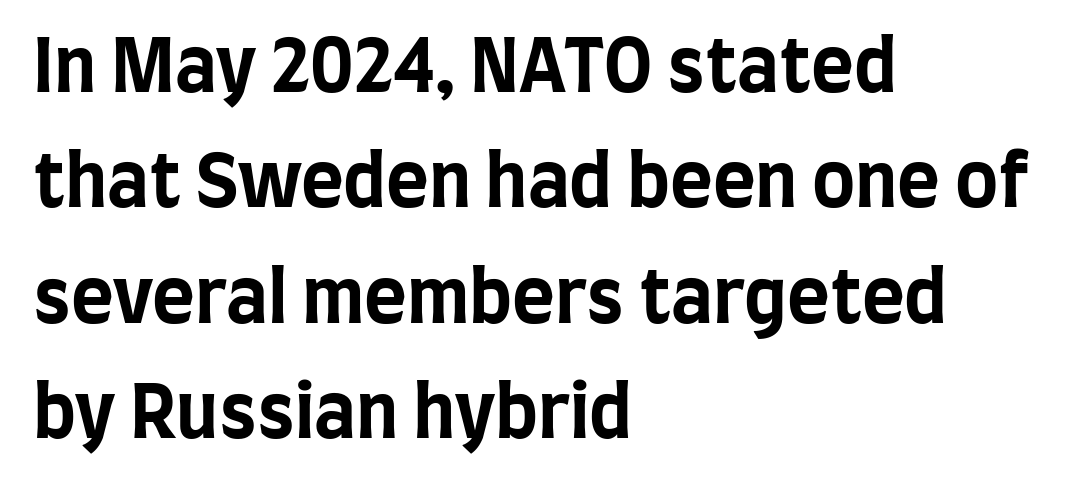
Observe the absence of serifs on each vertical stroke in this sample. Reading down the column, the eye jumps a familiar distance to each next line. The rendering uses natural spacing where letterforms have individual widths. Casual observation: everything's shoved over to the left. Vertical strokes here are truly vertical.
